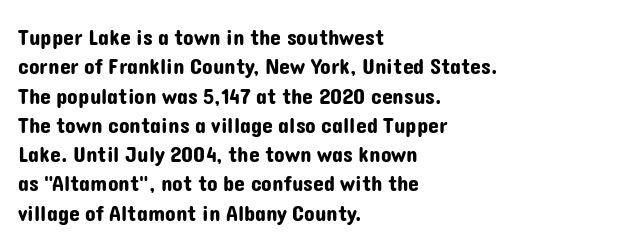
Q: Is the text italic (slanted)? A: No, it is upright.
Q: Is the text underlined? A: No.
Q: How is the paragraph aligned? A: Left-aligned.
Q: Is the spacing between letters normal or unusually wide? A: Normal.
Q: Is the spacing between lines tight, normal or loose? A: Normal.
